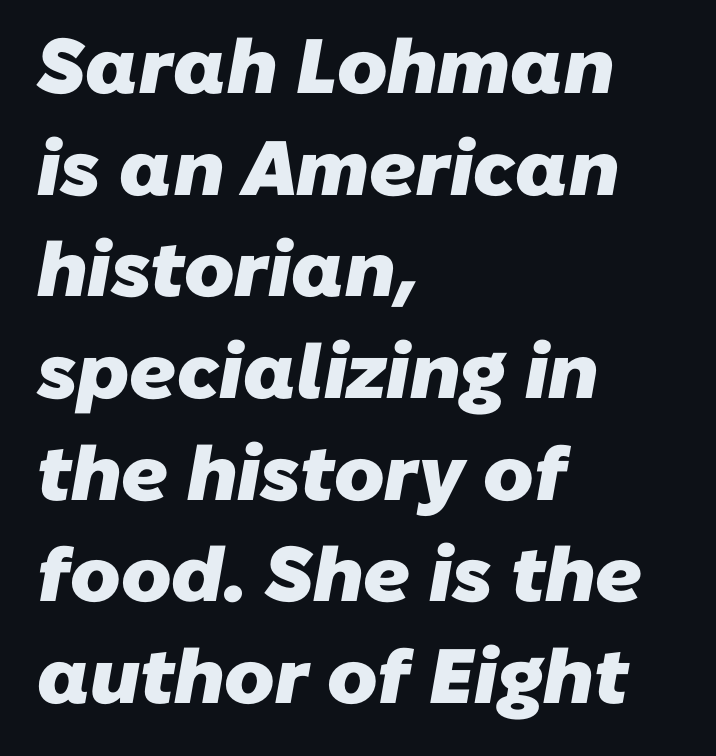
The image shows 77 px heavy sans-serif type; set left-aligned, normal line spacing (1.32x), normal letter spacing, not underlined; low stroke contrast and a medium x-height.
